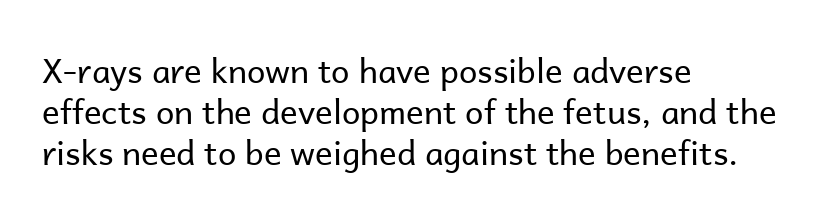
Type style note: lacks serifs. Honestly, the row spacing looks completely unremarkable. The face looks like a standard text weight, possibly lighter. The letters advance in unequal steps, a hallmark of proportional type.
